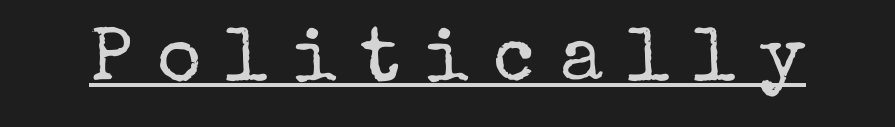
The image shows 76 px regular-weight serif type, upright; set unusually wide letter spacing (+0.33 em), underlined; low stroke contrast and a medium x-height.
